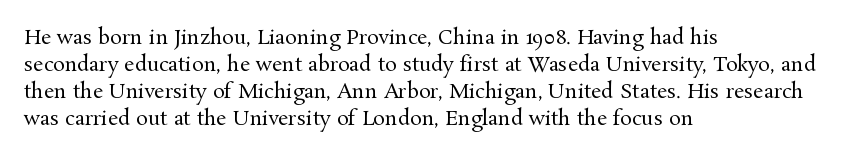
{"italic": "no", "bold": "no", "underline": "no", "align": "left", "line_spacing": "normal", "line_spacing_ratio": 1.35, "letter_spacing": "normal", "letter_spacing_em": 0.0, "glyph_px": 20}
